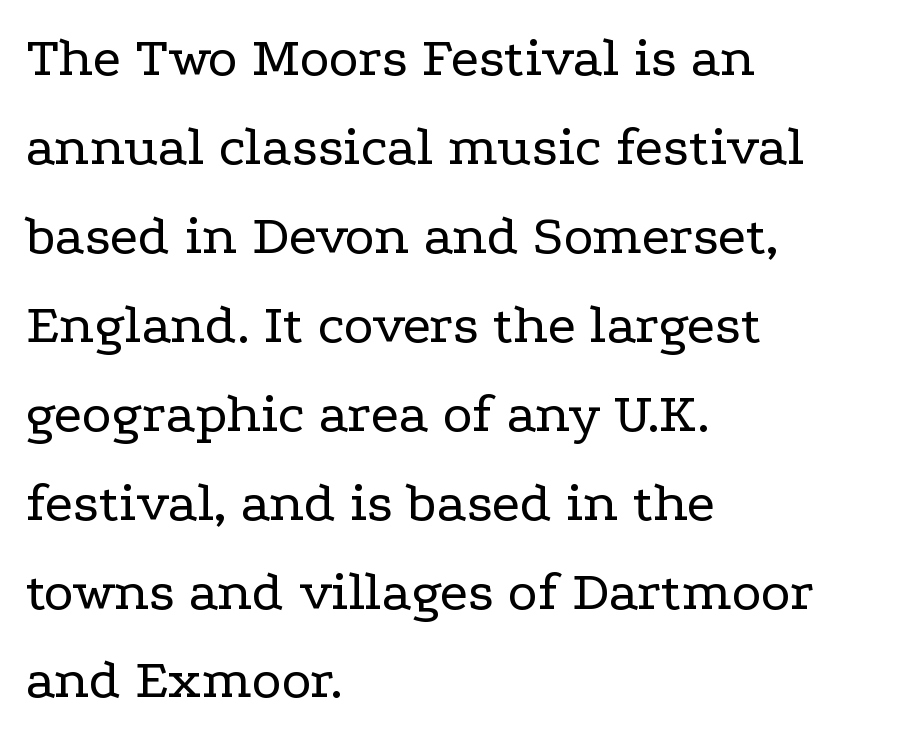
Q: Is the text bold? A: No.
Q: Is the text italic (slanted)? A: No, it is upright.
Q: Is the typeface a serif or a sans-serif typeface? A: Serif.
Q: Is the text underlined? A: No.
Q: How is the paragraph aligned? A: Left-aligned.
Q: Is the spacing between letters normal or unusually wide? A: Normal.
Q: Is the spacing between lines tight, normal or loose? A: Normal.
Q: Width (condensed, normal, or wide)? A: Wide.
Q: Stroke contrast? A: Low.
Q: x-height? A: Medium.
Q: Monospaced? A: No.
